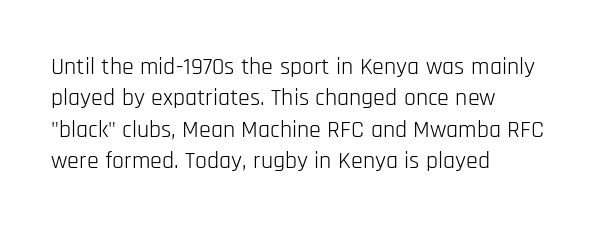
{"italic": "no", "bold": "no", "underline": "no", "align": "left", "line_spacing": "normal", "line_spacing_ratio": 1.31, "letter_spacing": "normal", "letter_spacing_em": 0.0, "glyph_px": 24}
